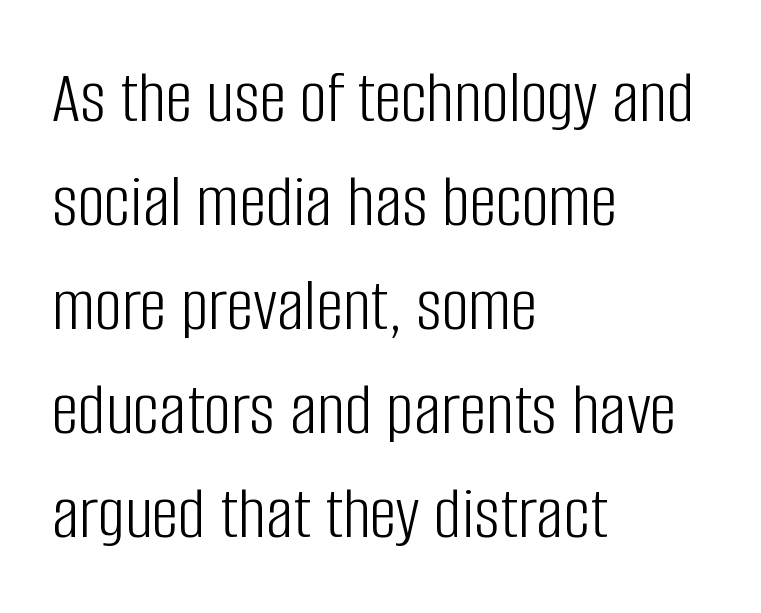
{"serif": "no", "italic": "no", "bold": "no", "weight": "light", "width": "condensed", "stroke_contrast": "low", "x_height": "large", "monospaced": "no", "underline": "no", "align": "left", "line_spacing": "normal", "line_spacing_ratio": 1.37, "letter_spacing": "normal", "letter_spacing_em": 0.0, "glyph_px": 76}
